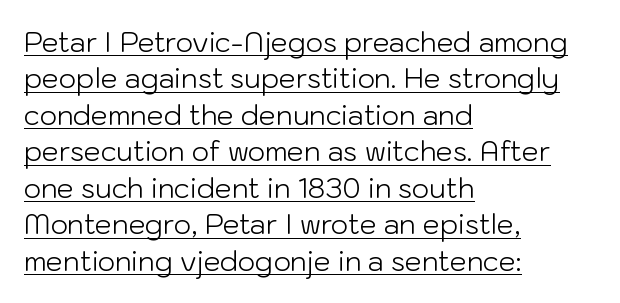
Q: Is the text bold? A: No.
Q: Is the text italic (slanted)? A: No, it is upright.
Q: Is the text underlined? A: Yes.
Q: How is the paragraph aligned? A: Left-aligned.
Q: Is the spacing between letters normal or unusually wide? A: Normal.
Q: Is the spacing between lines tight, normal or loose? A: Normal.
